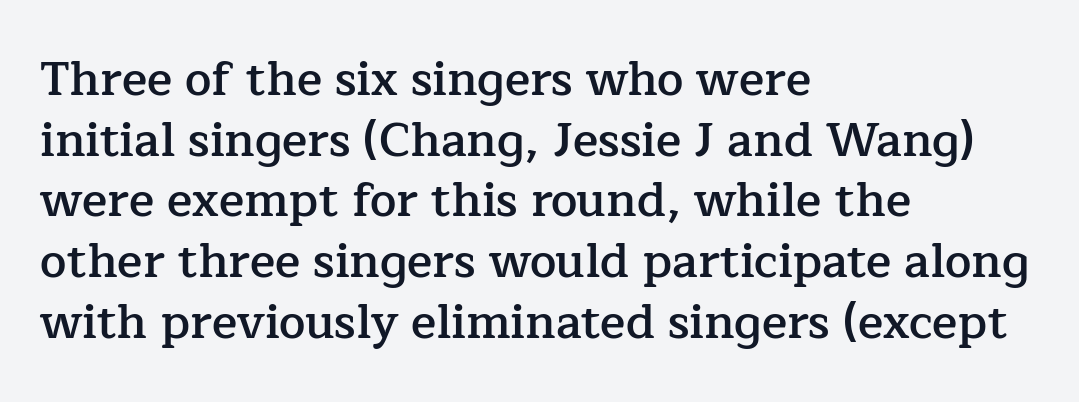
All the whitespace from short lines collects on the right. This is serif lettering, the kind often seen in printed books. These lines were composed using upright roman letters. The face used here is proportionally spaced, like ordinary book or web type. Notice how descenders clear the ascenders below comfortably — that's standard leading.
